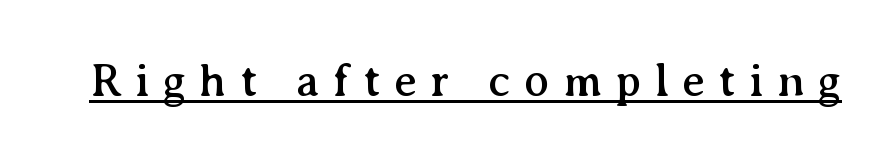
The image shows 47 px serif type, upright; set unusually wide letter spacing (+0.28 em), underlined; medium stroke contrast and a medium x-height.
